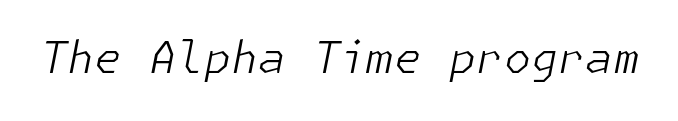
The typography opts for an oblique posture over an upright one. On a weight scale, this lands at 450 or below. The string is rendered with underlining switched off. Characters follow at the spacing the type designer built in.
